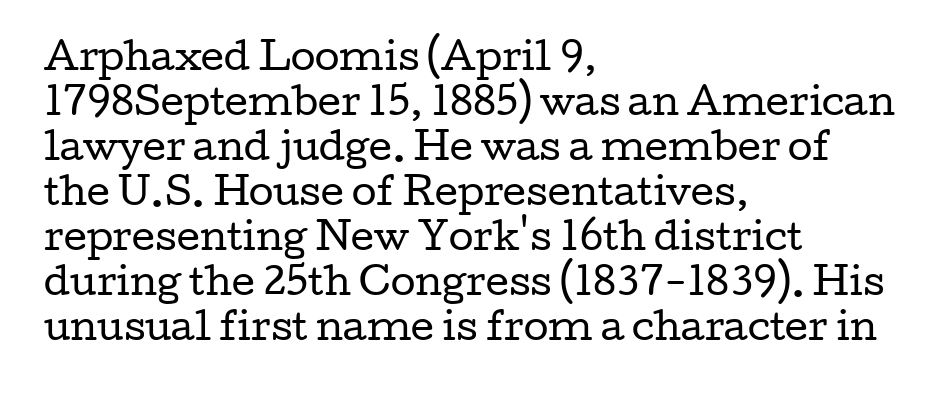
{"serif": "yes", "italic": "no", "bold": "no", "weight": "regular", "width": "wide", "stroke_contrast": "low", "x_height": "medium", "monospaced": "no", "underline": "no", "align": "left", "line_spacing": "normal", "line_spacing_ratio": 1.25, "letter_spacing": "normal", "letter_spacing_em": 0.0, "glyph_px": 36}
